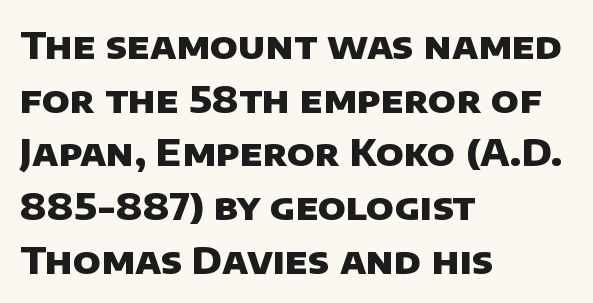
The space beneath each line is pristine and unruled. The glyphs in this specimen are sans serif. The letters are bold, with thick, heavy strokes. The passage shown has conventional tracking throughout. The rag falls on the right side of this text block. Horizontal bands of white between lines are of average thickness.
